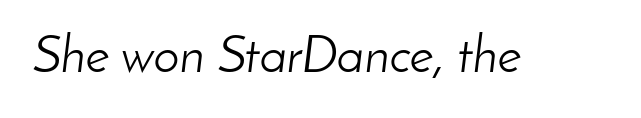
The glyphs are unaccompanied by any horizontal stroke below them. Do the characters align in a grid? No, the font is proportional. Stroke thickness stays within the range of a standard reading face or lighter. Compared with typical body copy, the letter spacing here is the same. Would a proofreader flag this as italicized? Yes.
